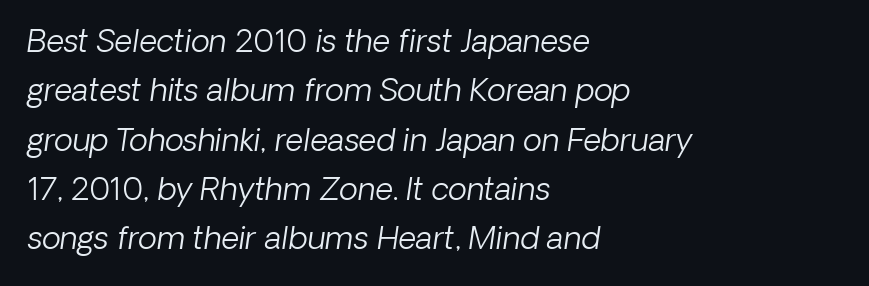
{"italic": "yes", "lean": "right", "slant_degrees": 8, "bold": "no", "weight": "light", "width": "normal", "stroke_contrast": "low", "x_height": "medium", "monospaced": "no", "underline": "no", "align": "left", "line_spacing": "normal", "line_spacing_ratio": 1.59, "letter_spacing": "normal", "letter_spacing_em": 0.0, "glyph_px": 31}
